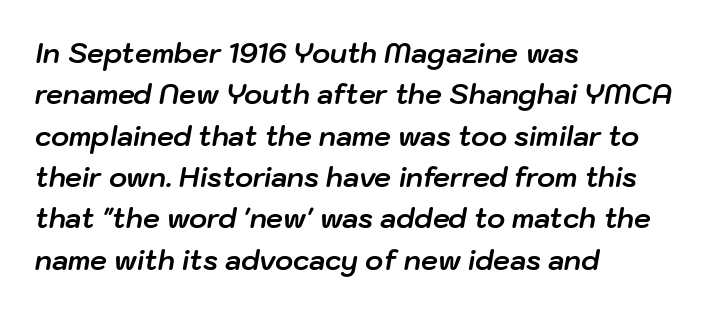
Descender tails drop into unmarked territory. The face used here is rendered with its standard letterfit. The paragraph shown leans on its left margin. The block of text has a typical density, with ordinary space between rows.
